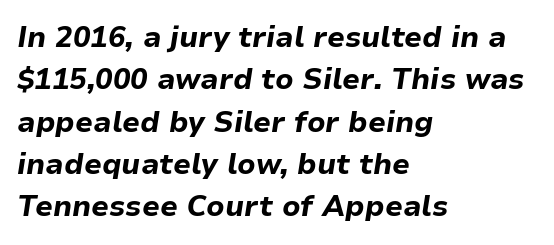
Q: Is the text bold? A: Yes.
Q: Is the text italic (slanted)? A: Yes, it leans right by about 9 degrees.
Q: Is the text underlined? A: No.
Q: How is the paragraph aligned? A: Left-aligned.
Q: Is the spacing between letters normal or unusually wide? A: Normal.
Q: Is the spacing between lines tight, normal or loose? A: Normal.
Q: Width (condensed, normal, or wide)? A: Normal.
Q: Stroke contrast? A: Low.
Q: x-height? A: Medium.
Q: Monospaced? A: No.
